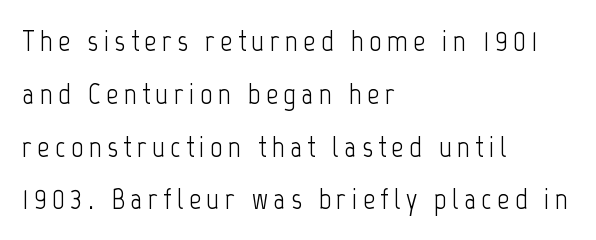
You could not count columns in this text — the font is proportionally spaced. Observe the absence of serifs on each vertical stroke in this sample. Teacher's note: observe the even left margin — that is flush-left alignment. Ascenders rise straight up at ninety degrees. Plain, unruled lines of type. No heavy texture on the line: the type isn't bold.
